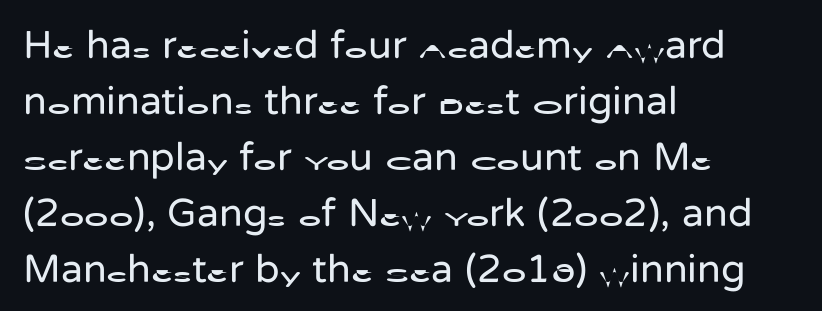
The image shows 40 px regular-weight sans-serif type, upright; set left-aligned, normal line spacing (1.4x), normal letter spacing, not underlined; low stroke contrast and a medium x-height.
